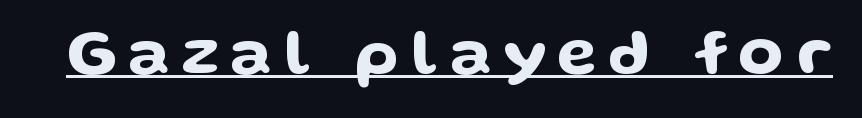
{"serif": "no", "italic": "no", "width": "wide", "stroke_contrast": "low", "x_height": "medium", "monospaced": "no", "underline": "yes", "glyph_px": 65}
